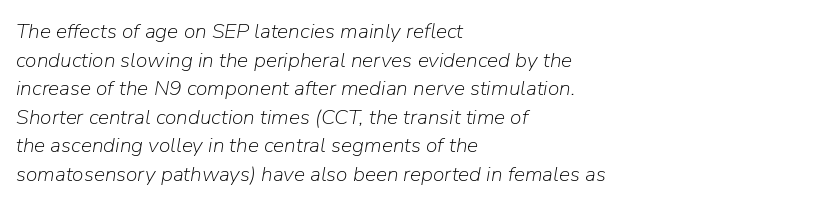
{"italic": "yes", "lean": "right", "slant_degrees": 9, "bold": "no", "underline": "no", "align": "left", "line_spacing": "normal", "line_spacing_ratio": 1.36, "letter_spacing": "normal", "letter_spacing_em": 0.0, "glyph_px": 21}
